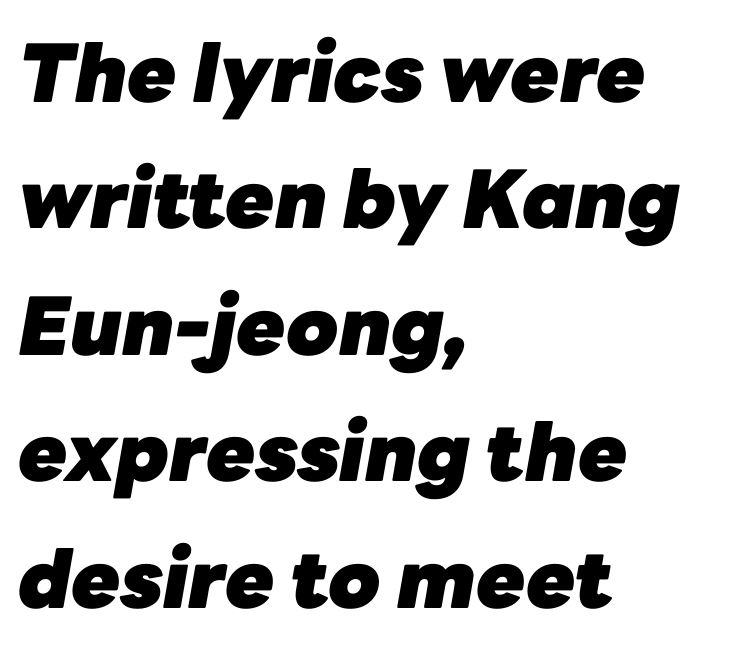
Spacing between characters is what you'd get straight out of the box. The leading is moderate, giving the passage an even texture. Heavy, bold letterforms. It's the slanting kind of type. Do the characters align in a grid? No, the font is proportional. These lines are set flush left with a ragged right edge.
